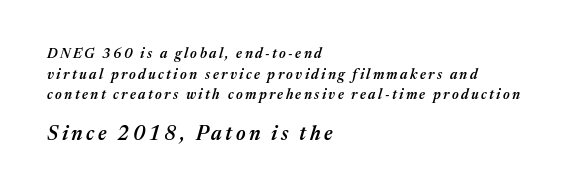
Q: Is the text bold? A: Semi-bold.
Q: Is the text italic (slanted)? A: Yes, it leans right by about 17 degrees.
Q: Is the text underlined? A: No.
Q: How is the paragraph aligned? A: Left-aligned.
Q: Is the spacing between lines tight, normal or loose? A: Normal.
Q: Which block of text is set in a larger size, the first (top) or the second (bottom)? A: The second (bottom) one.
